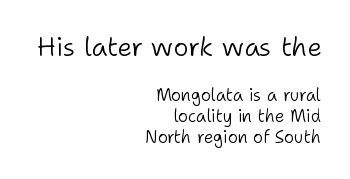
The setting favours the right margin, as signatures and pull-quotes sometimes do. Any mark beneath the type? The region is blank. If you drew a line through each stem, it would be perfectly vertical. Interline gaps are of average width in this sample.
